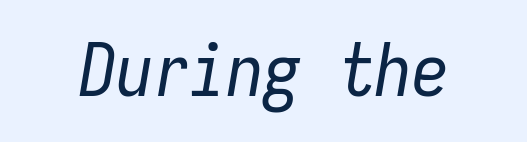
The image shows 74 px regular-weight, condensed type, italic (leaning right), monospaced; set normal letter spacing, not underlined; low stroke contrast and a medium x-height.
